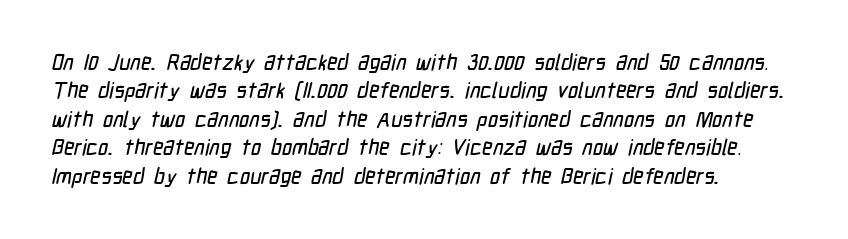
The image shows 22 px text type; set left-aligned, normal line spacing (1.29x), normal letter spacing, not underlined.
